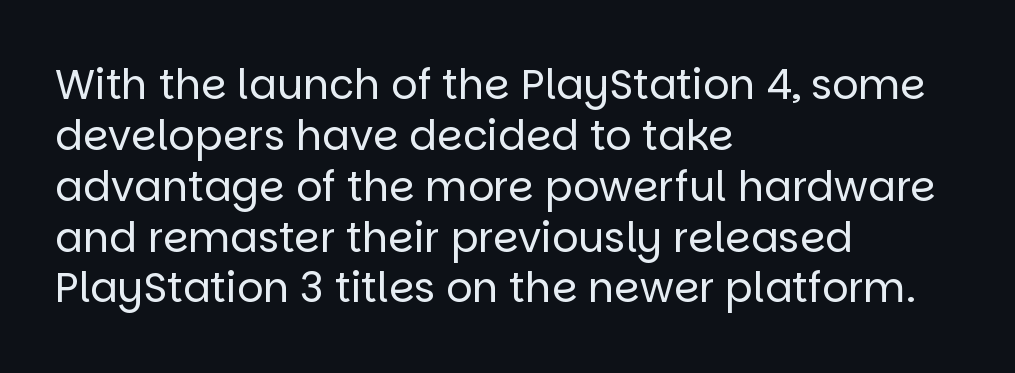
Each row of text sits above clean, open space. Typographically, this falls in the sans-serif category. Character widths vary here, with narrow letters taking less room than wide ones. The letters stand straight up with perfectly vertical stems.
